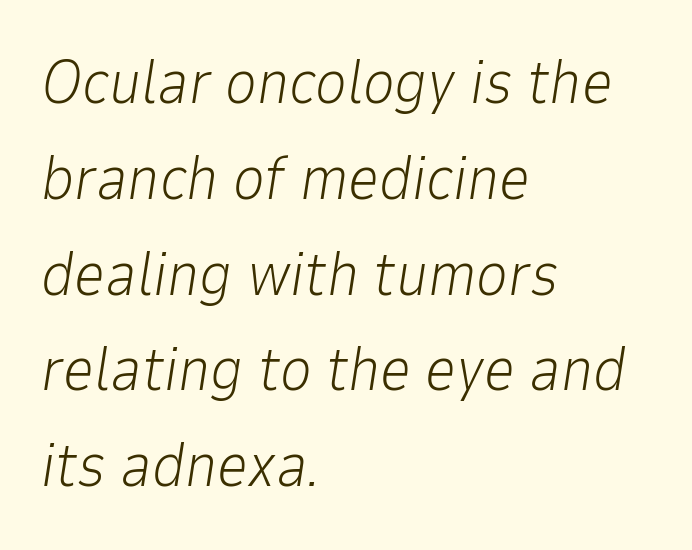
Q: Is the text bold? A: No.
Q: Is the text italic (slanted)? A: Yes, it leans right by about 9 degrees.
Q: Is the text underlined? A: No.
Q: How is the paragraph aligned? A: Left-aligned.
Q: Is the spacing between letters normal or unusually wide? A: Normal.
Q: Is the spacing between lines tight, normal or loose? A: Normal.
Q: Width (condensed, normal, or wide)? A: Normal.
Q: Stroke contrast? A: Low.
Q: x-height? A: Medium.
Q: Monospaced? A: No.
